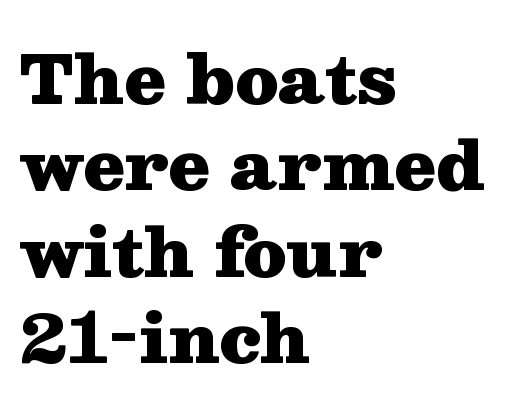
Q: Is the text bold? A: Yes.
Q: Is the text italic (slanted)? A: No, it is upright.
Q: Is the typeface a serif or a sans-serif typeface? A: Serif.
Q: Is the text underlined? A: No.
Q: How is the paragraph aligned? A: Left-aligned.
Q: Is the spacing between letters normal or unusually wide? A: Normal.
Q: Is the spacing between lines tight, normal or loose? A: Normal.
Q: Width (condensed, normal, or wide)? A: Wide.
Q: Stroke contrast? A: Medium.
Q: x-height? A: Medium.
Q: Monospaced? A: No.
